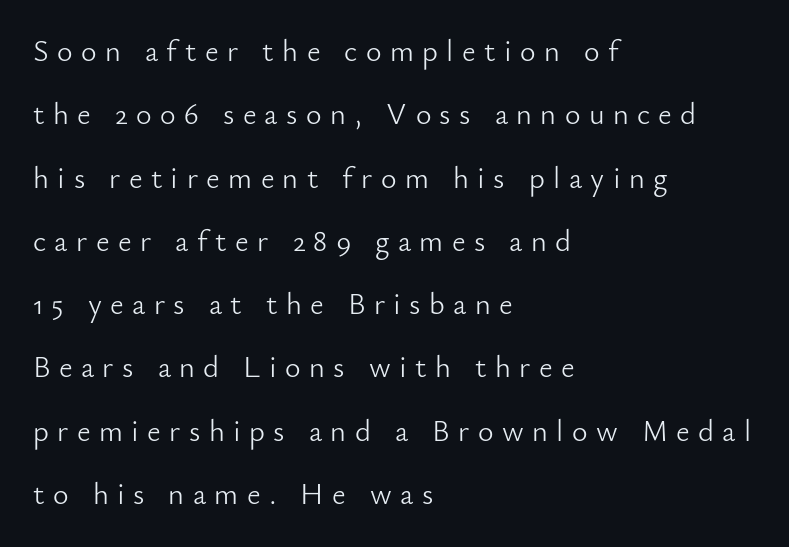
Q: Is the text bold? A: No.
Q: Is the text italic (slanted)? A: No, it is upright.
Q: Is the typeface a serif or a sans-serif typeface? A: Sans-serif.
Q: Is the text underlined? A: No.
Q: How is the paragraph aligned? A: Left-aligned.
Q: Is the spacing between letters normal or unusually wide? A: Unusually wide.
Q: Is the spacing between lines tight, normal or loose? A: Loose.
Q: Width (condensed, normal, or wide)? A: Normal.
Q: Stroke contrast? A: Low.
Q: x-height? A: Small.
Q: Monospaced? A: No.
